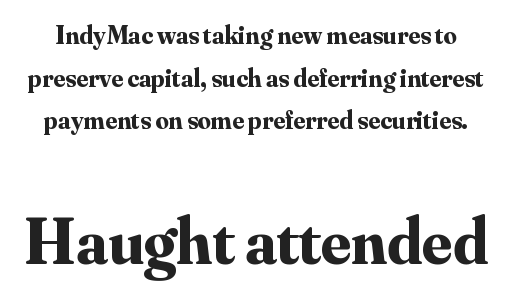
Spacing between characters is what you'd get straight out of the box. Whoever set this chose a conventional vertical rhythm. Any mark beneath the type? The region is blank. The type family on display is of the serif kind.
